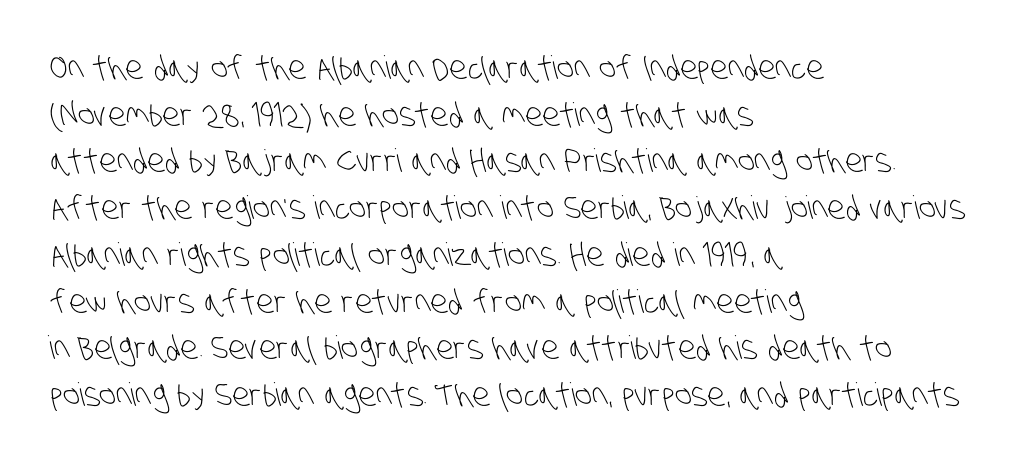
Q: Is the text bold? A: No.
Q: Is the typeface a serif or a sans-serif typeface? A: Sans-serif.
Q: Is the text underlined? A: No.
Q: How is the paragraph aligned? A: Left-aligned.
Q: Is the spacing between letters normal or unusually wide? A: Normal.
Q: Is the spacing between lines tight, normal or loose? A: Normal.
Q: Width (condensed, normal, or wide)? A: Condensed.
Q: Stroke contrast? A: Low.
Q: x-height? A: Large.
Q: Monospaced? A: No.
